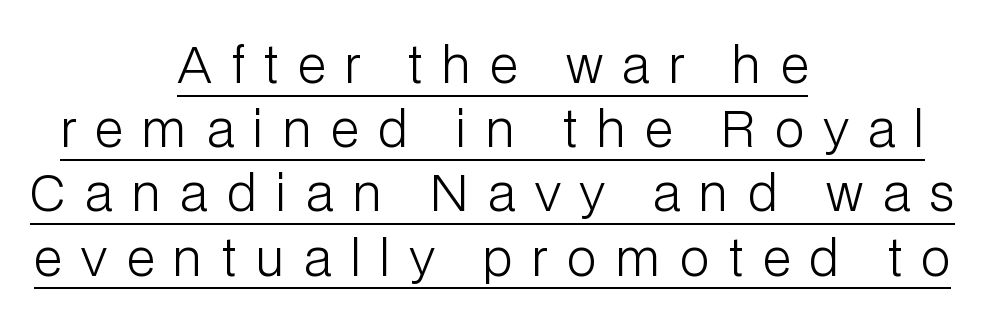
The leading is moderate, giving the passage an even texture. Compared with undecorated copy, this sample adds a rule below the words. Serif or sans? Sans — the stroke terminals are bare. These lines are centered, leaving both edges ragged. A typesetter would call this proportional, since set widths differ per character. The line texture is sparse and dotted thanks to wide tracking.
